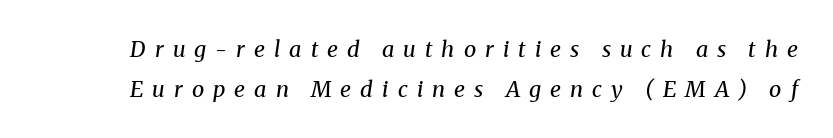
{"italic": "yes", "lean": "right", "slant_degrees": 8, "bold": "no", "underline": "no", "line_spacing_ratio": 1.81, "letter_spacing": "wide", "letter_spacing_em": 0.41, "glyph_px": 22}
